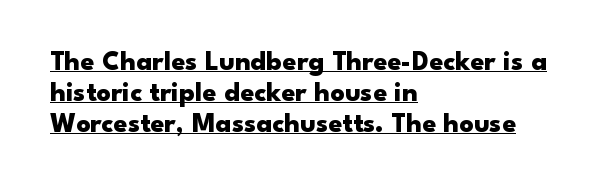
The image shows 28 px heavy, wide sans-serif type, upright; set left-aligned, tight line spacing (1.11x), normal letter spacing, underlined; low stroke contrast and a small x-height.
